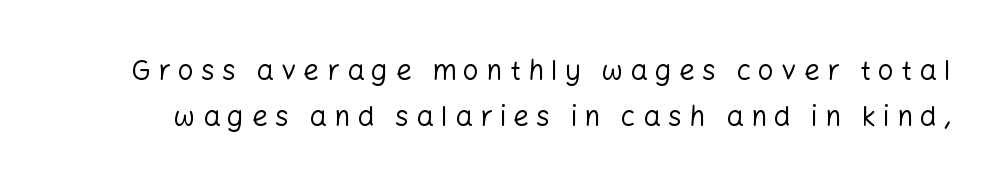
The image shows 28 px regular-weight sans-serif type, upright; set normal line spacing (1.66x), unusually wide letter spacing (+0.25 em), not underlined; low stroke contrast and a medium x-height.
